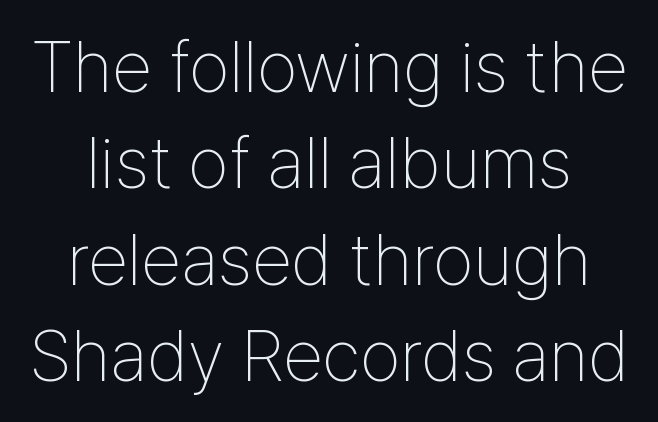
{"serif": "no", "italic": "no", "bold": "no", "weight": "thin", "width": "condensed", "stroke_contrast": "low", "x_height": "medium", "monospaced": "no", "underline": "no", "line_spacing": "normal", "line_spacing_ratio": 1.32, "letter_spacing": "normal", "letter_spacing_em": 0.0, "glyph_px": 73}
